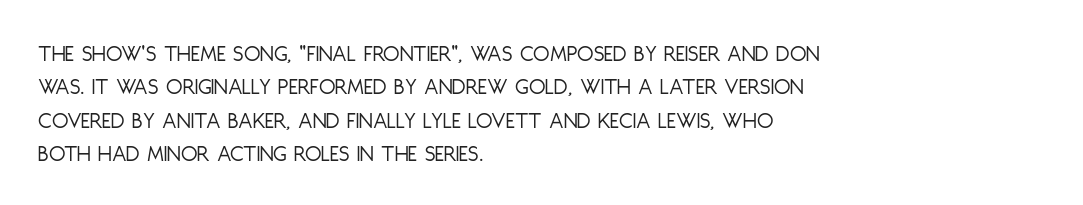
{"italic": "no", "bold": "no", "underline": "no", "align": "left", "line_spacing": "normal", "line_spacing_ratio": 1.39, "letter_spacing": "normal", "letter_spacing_em": 0.0, "glyph_px": 24}
